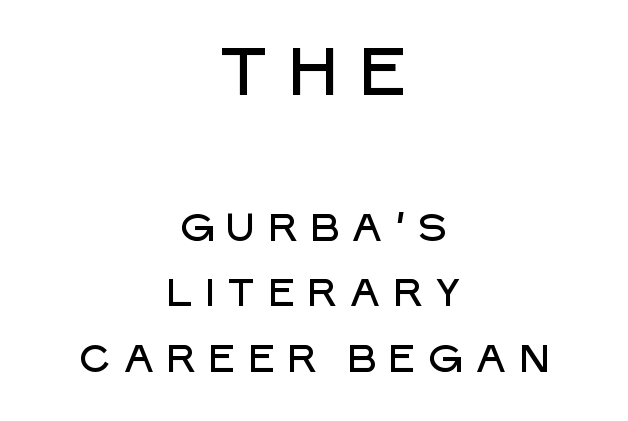
The compositor balanced each line on the midline. Words float on clear page, feet unadorned. The block sitting higher on the canvas is the one with enlarged characters. The font family rendered here belongs to the sans-serif group.
